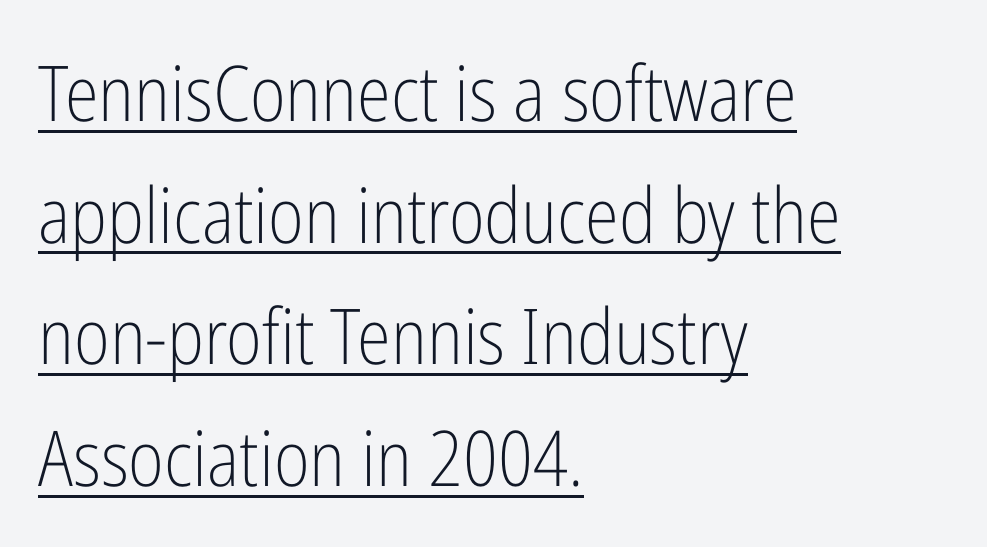
{"serif": "no", "italic": "no", "bold": "no", "weight": "light", "width": "condensed", "stroke_contrast": "low", "x_height": "medium", "monospaced": "no", "underline": "yes", "align": "left", "line_spacing": "normal", "line_spacing_ratio": 1.58, "letter_spacing": "normal", "letter_spacing_em": 0.0, "glyph_px": 77}
